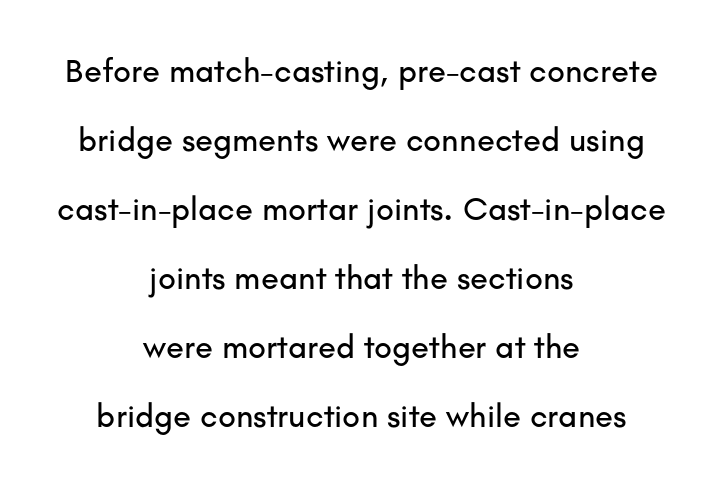
{"serif": "no", "italic": "no", "width": "normal", "stroke_contrast": "low", "x_height": "small", "monospaced": "no", "underline": "no", "align": "center", "line_spacing": "loose", "line_spacing_ratio": 2.09, "letter_spacing": "normal", "letter_spacing_em": 0.0, "glyph_px": 33}
